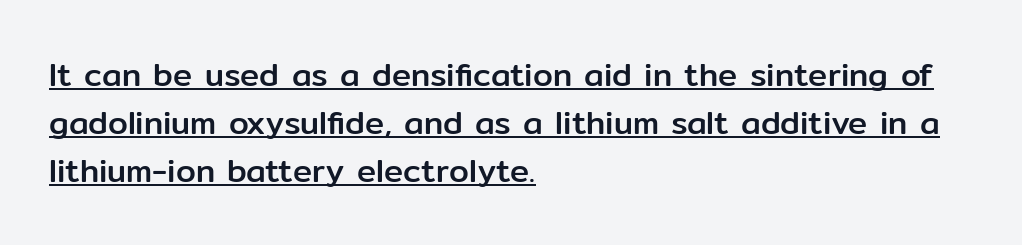
Q: Is the text italic (slanted)? A: No, it is upright.
Q: Is the typeface a serif or a sans-serif typeface? A: Sans-serif.
Q: Is the text underlined? A: Yes.
Q: How is the paragraph aligned? A: Left-aligned.
Q: Is the spacing between letters normal or unusually wide? A: Normal.
Q: Is the spacing between lines tight, normal or loose? A: Normal.
Q: Width (condensed, normal, or wide)? A: Normal.
Q: Stroke contrast? A: Low.
Q: x-height? A: Medium.
Q: Monospaced? A: No.
